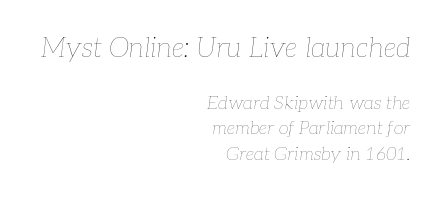
Q: Is the text bold? A: No.
Q: Is the text italic (slanted)? A: Yes, it leans right by about 7 degrees.
Q: Is the text underlined? A: No.
Q: How is the paragraph aligned? A: Right-aligned.
Q: Is the spacing between letters normal or unusually wide? A: Normal.
Q: Is the spacing between lines tight, normal or loose? A: Normal.
Q: Which block of text is set in a larger size, the first (top) or the second (bottom)? A: The first (top) one.
